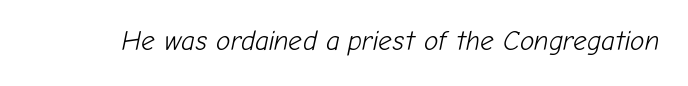
The image shows 27 px text type, italic (leaning right); set normal letter spacing, not underlined.
